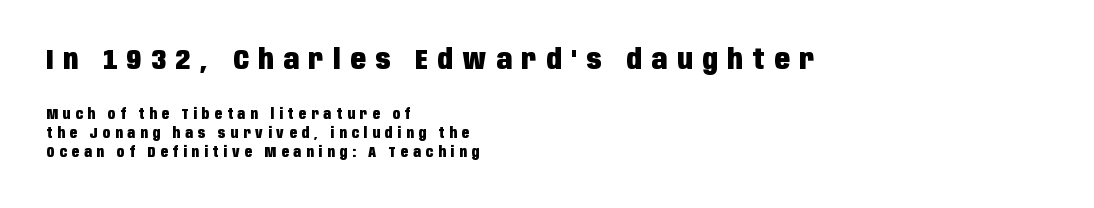
Q: Is the text bold? A: Yes.
Q: Is the text italic (slanted)? A: No, it is upright.
Q: Is the typeface a serif or a sans-serif typeface? A: Sans-serif.
Q: Is the text underlined? A: No.
Q: How is the paragraph aligned? A: Left-aligned.
Q: Is the spacing between letters normal or unusually wide? A: Unusually wide.
Q: Is the spacing between lines tight, normal or loose? A: Normal.
Q: Which block of text is set in a larger size, the first (top) or the second (bottom)? A: The first (top) one.
Q: Width (condensed, normal, or wide)? A: Condensed.
Q: Stroke contrast? A: Low.
Q: x-height? A: Large.
Q: Monospaced? A: No.
